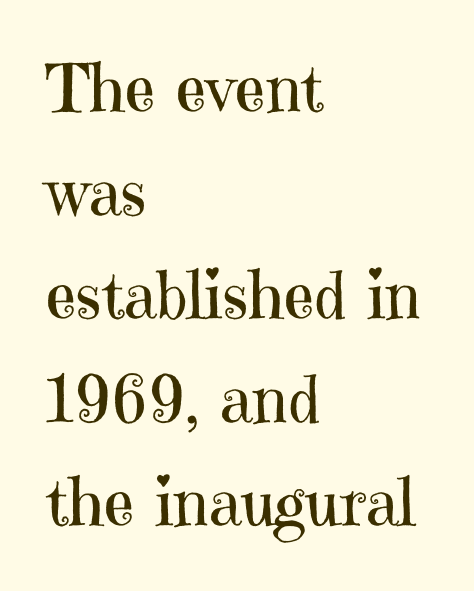
Q: Is the text bold? A: No.
Q: Is the text italic (slanted)? A: No, it is upright.
Q: Is the typeface a serif or a sans-serif typeface? A: Serif.
Q: Is the text underlined? A: No.
Q: How is the paragraph aligned? A: Left-aligned.
Q: Is the spacing between letters normal or unusually wide? A: Normal.
Q: Is the spacing between lines tight, normal or loose? A: Normal.
Q: Width (condensed, normal, or wide)? A: Normal.
Q: Stroke contrast? A: High.
Q: x-height? A: Medium.
Q: Monospaced? A: No.
